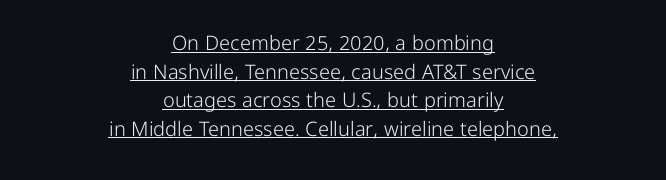
{"italic": "no", "bold": "no", "underline": "yes", "align": "center", "line_spacing": "normal", "line_spacing_ratio": 1.43, "letter_spacing": "normal", "letter_spacing_em": 0.0, "glyph_px": 20}
